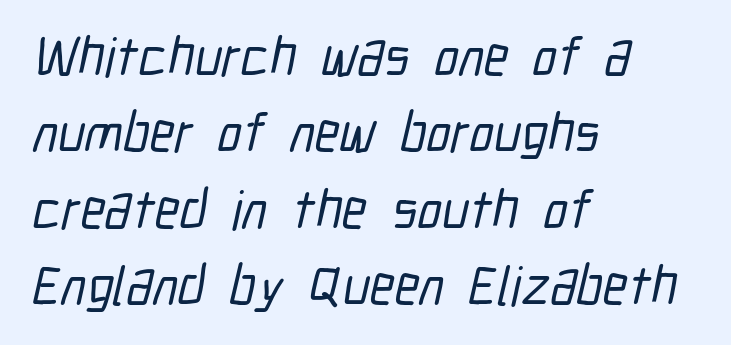
A clean baseline with only descenders dipping below it. Unlike a traditional serif, this face leaves its strokes unadorned. Leftover space on each line is placed entirely after the last word. The rendering uses natural spacing where letterforms have individual widths.
